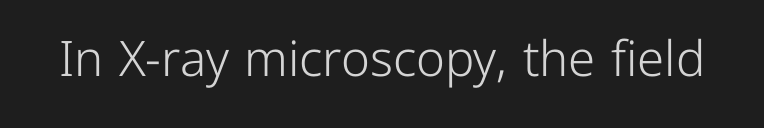
Q: Is the text bold? A: No.
Q: Is the text italic (slanted)? A: No, it is upright.
Q: Is the typeface a serif or a sans-serif typeface? A: Sans-serif.
Q: Is the text underlined? A: No.
Q: Is the spacing between letters normal or unusually wide? A: Normal.
Q: Width (condensed, normal, or wide)? A: Normal.
Q: Stroke contrast? A: Low.
Q: x-height? A: Medium.
Q: Monospaced? A: No.
